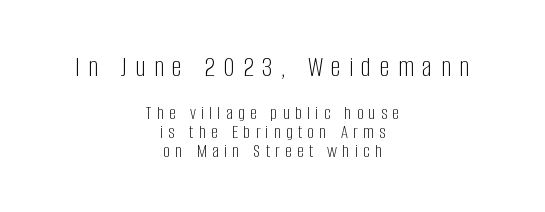
The image shows 29 px light, condensed sans-serif type, upright; set centered, tight line spacing (0.99x), unusually wide letter spacing (+0.28 em), not underlined; the first (top) block is 1.53x larger; low stroke contrast and a large x-height.
